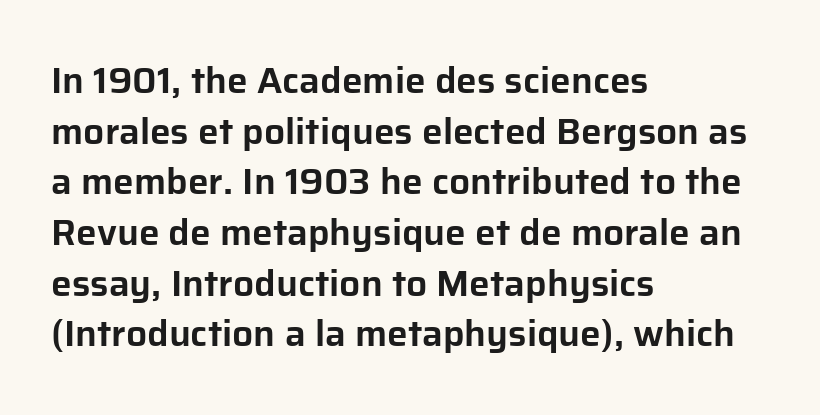
{"serif": "no", "italic": "no", "width": "normal", "stroke_contrast": "low", "x_height": "medium", "monospaced": "no", "underline": "no", "align": "left", "line_spacing": "normal", "line_spacing_ratio": 1.37, "letter_spacing": "normal", "letter_spacing_em": 0.0, "glyph_px": 37}
